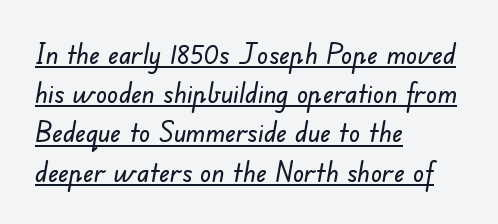
Standard letterfit; no display-style spreading of the glyphs. Whoever set this chose a conventional vertical rhythm. You can see a thin bar hugging the bottom of the glyphs. Leftover space on each line is placed entirely after the last word.
